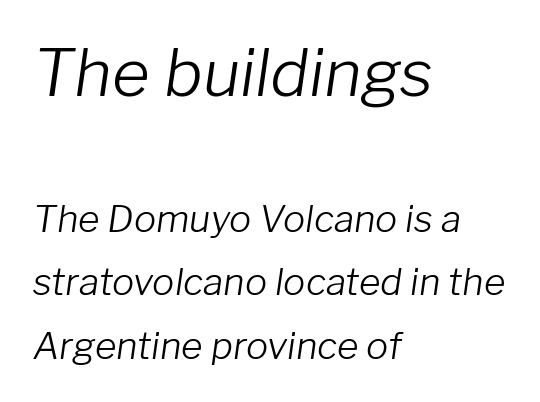
The image shows 65 px light type, italic (leaning right); set left-aligned, line spacing 1.71x, normal letter spacing, not underlined; the first (top) block is 1.76x larger; low stroke contrast and a medium x-height.
